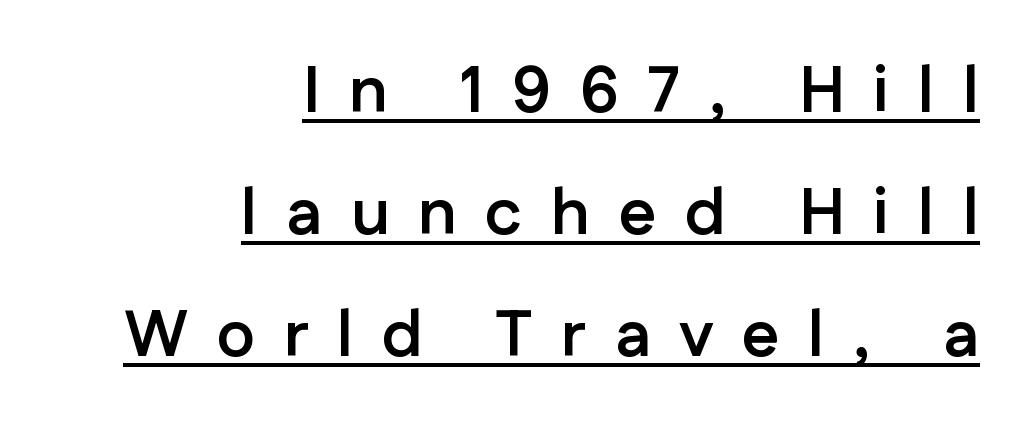
{"serif": "no", "italic": "no", "bold": "yes", "weight": "semibold", "width": "normal", "stroke_contrast": "low", "x_height": "medium", "monospaced": "no", "underline": "yes", "align": "right", "line_spacing_ratio": 1.88, "letter_spacing": "wide", "letter_spacing_em": 0.44, "glyph_px": 65}
